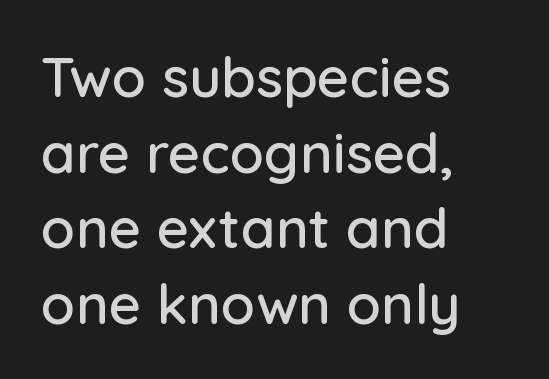
{"serif": "no", "italic": "no", "width": "normal", "stroke_contrast": "low", "x_height": "medium", "monospaced": "no", "underline": "no", "align": "left", "line_spacing": "normal", "line_spacing_ratio": 1.35, "letter_spacing": "normal", "letter_spacing_em": 0.0, "glyph_px": 56}
